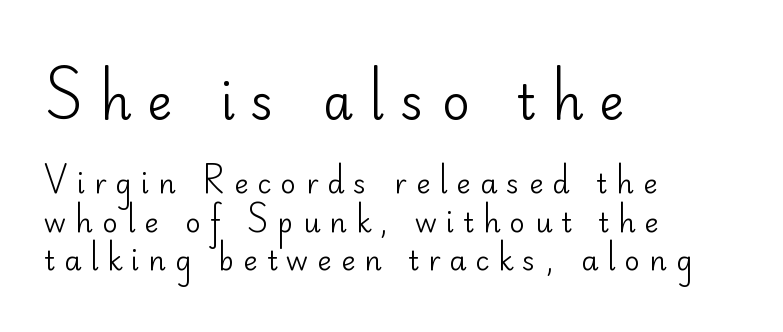
{"serif": "no", "italic": "no", "bold": "no", "weight": "regular", "width": "normal", "stroke_contrast": "low", "x_height": "small", "monospaced": "no", "underline": "no", "align": "left", "line_spacing": "normal", "line_spacing_ratio": 1.43, "letter_spacing": "wide", "letter_spacing_em": 0.34, "larger_block": "first", "size_ratio": 1.78, "glyph_px": 48}
